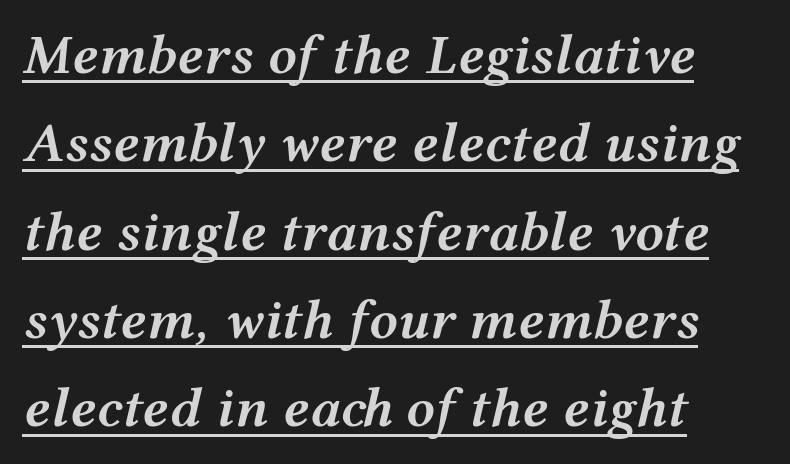
Students, note that the glyphs here touch the page at normal intervals. The specimen reads as italic at a glance. Descenders here cross a horizontal rule under the line. Rows of type keep a routine distance in the vertical direction.
